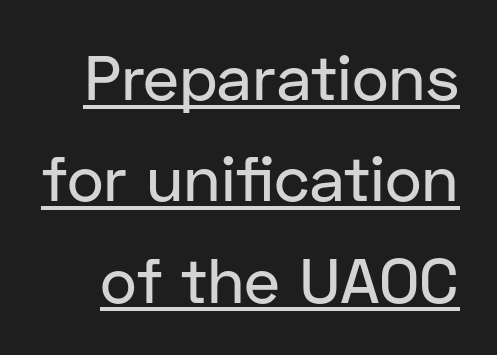
The image shows 63 px sans-serif type, upright; set normal line spacing (1.61x), normal letter spacing, underlined; low stroke contrast and a medium x-height.
